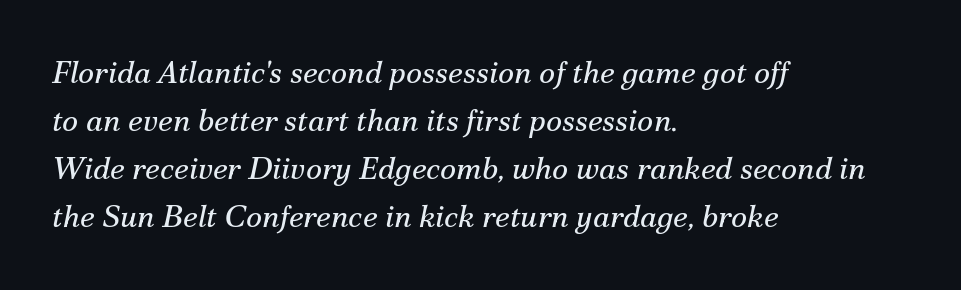
Emphasis-style slanted type is in use. Glyph-to-glyph distance matches everyday printed text. Compared with typical paragraphs, the rows here are spaced about the same. The letterforms sit at book weight or below. Where is the straight margin? On the left.
